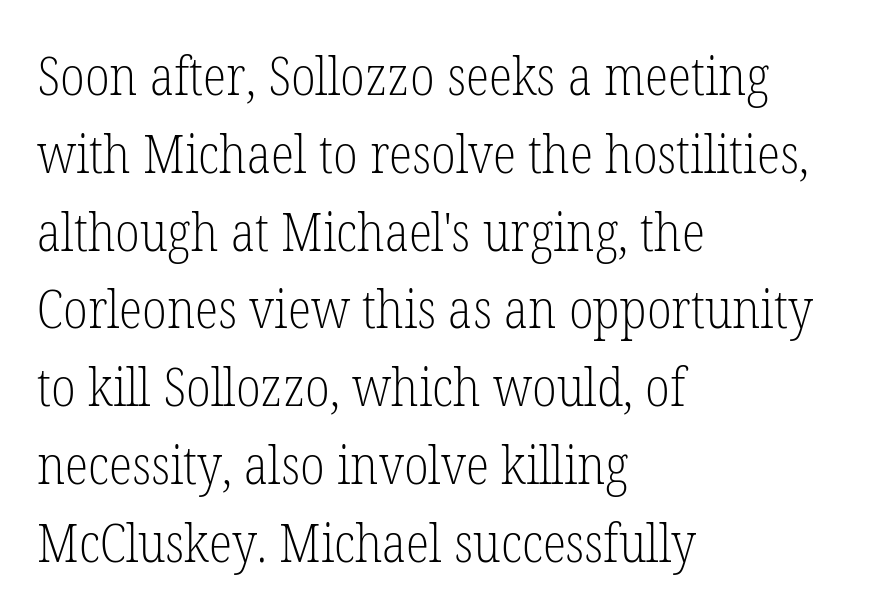
One-word summary of the alignment: left. Think of a printed novel: that variable character pitch is what you see here. Yep, those are serifs on the letters. Short note: letters normally spaced. Nothing heavy about these letters — not bold at all.
